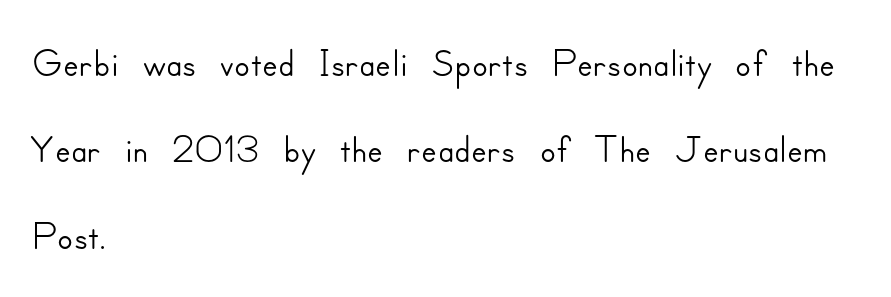
Regular leading. Check under the words: just untouched page. The letters advance in unequal steps, a hallmark of proportional type. Glyph-to-glyph distance matches everyday printed text. Observe the absence of serifs on each vertical stroke in this sample.
